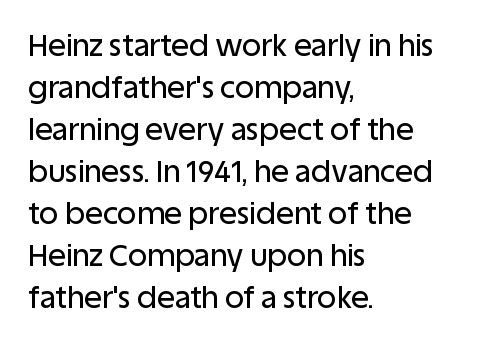
Q: Is the text italic (slanted)? A: No, it is upright.
Q: Is the typeface a serif or a sans-serif typeface? A: Sans-serif.
Q: Is the text underlined? A: No.
Q: How is the paragraph aligned? A: Left-aligned.
Q: Is the spacing between letters normal or unusually wide? A: Normal.
Q: Is the spacing between lines tight, normal or loose? A: Normal.
Q: Width (condensed, normal, or wide)? A: Normal.
Q: Stroke contrast? A: Low.
Q: x-height? A: Large.
Q: Monospaced? A: No.
